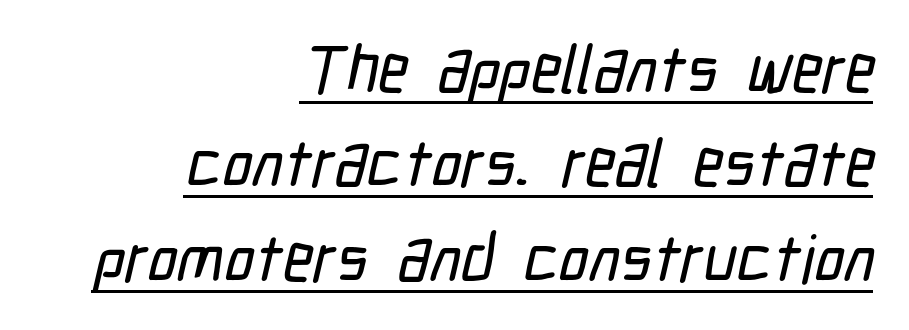
Q: Is the typeface a serif or a sans-serif typeface? A: Sans-serif.
Q: Is the text underlined? A: Yes.
Q: How is the paragraph aligned? A: Right-aligned.
Q: Is the spacing between letters normal or unusually wide? A: Normal.
Q: Is the spacing between lines tight, normal or loose? A: Normal.
Q: Width (condensed, normal, or wide)? A: Condensed.
Q: Stroke contrast? A: Low.
Q: x-height? A: Medium.
Q: Monospaced? A: No.
